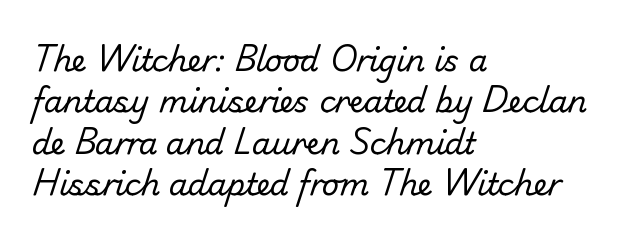
Q: Is the text bold? A: No.
Q: Is the typeface a serif or a sans-serif typeface? A: Sans-serif.
Q: Is the text underlined? A: No.
Q: How is the paragraph aligned? A: Left-aligned.
Q: Is the spacing between letters normal or unusually wide? A: Normal.
Q: Is the spacing between lines tight, normal or loose? A: Normal.
Q: Width (condensed, normal, or wide)? A: Normal.
Q: Stroke contrast? A: Low.
Q: x-height? A: Small.
Q: Monospaced? A: No.
